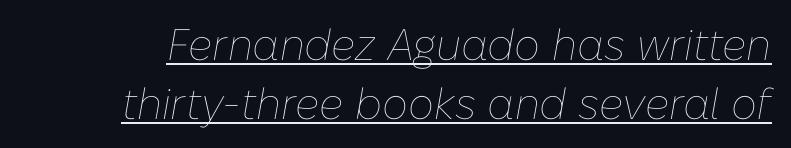
{"italic": "yes", "lean": "right", "slant_degrees": 10, "bold": "no", "weight": "thin", "width": "normal", "stroke_contrast": "low", "x_height": "medium", "monospaced": "no", "underline": "yes", "line_spacing": "normal", "line_spacing_ratio": 1.34, "letter_spacing": "normal", "letter_spacing_em": 0.0, "glyph_px": 44}
